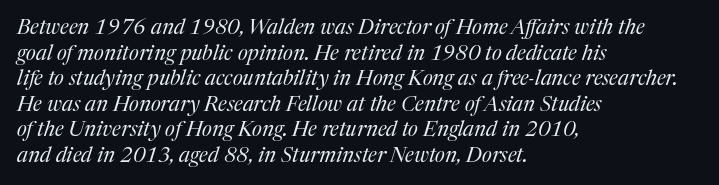
Q: Is the text bold? A: No.
Q: Is the text italic (slanted)? A: Yes, it leans right by about 17 degrees.
Q: Is the text underlined? A: No.
Q: How is the paragraph aligned? A: Left-aligned.
Q: Is the spacing between letters normal or unusually wide? A: Normal.
